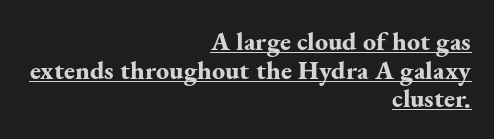
No extra tracking has been applied to these lines. Chunky letters — that's bold for sure. A typesetter would mark this as roman, not italic. A typographer would call this underscored text. One glance says dense: line gaps are narrower than usual.
